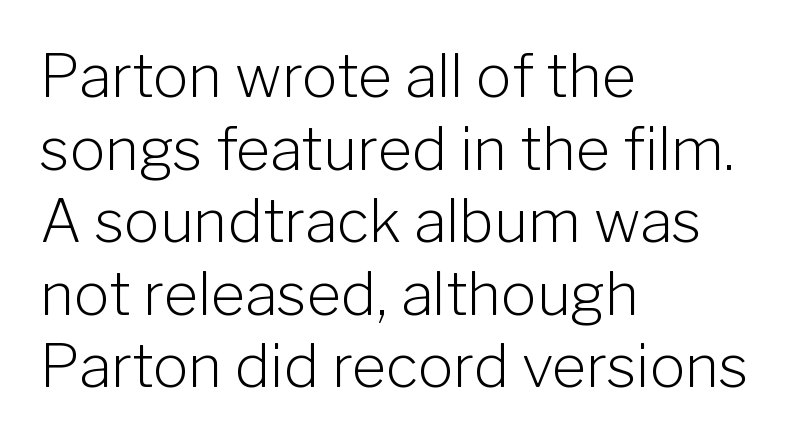
The image shows 59 px light sans-serif type, upright; set left-aligned, line spacing 1.23x, normal letter spacing, not underlined; low stroke contrast and a medium x-height.
